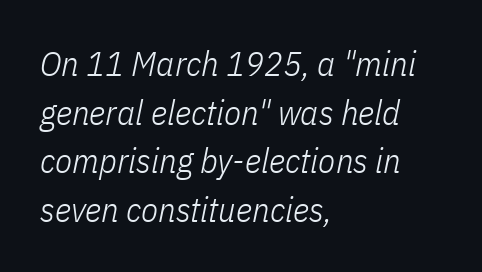
{"italic": "yes", "lean": "right", "slant_degrees": 11, "bold": "no", "weight": "light", "width": "condensed", "stroke_contrast": "low", "x_height": "medium", "monospaced": "no", "underline": "no", "align": "left", "line_spacing": "normal", "line_spacing_ratio": 1.39, "letter_spacing": "normal", "letter_spacing_em": 0.0, "glyph_px": 35}
